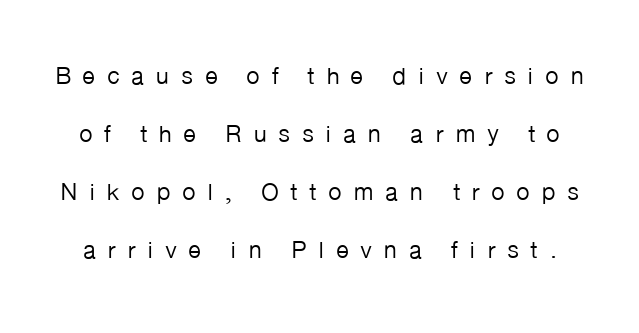
Upright lettering throughout. Each stroke keeps to a modest, everyday thickness or less. Glance below the letters and you will spot only blank space. The letterforms stand isolated, each surrounded by extra space. A typesetter would call this leading open, well beyond the default.
